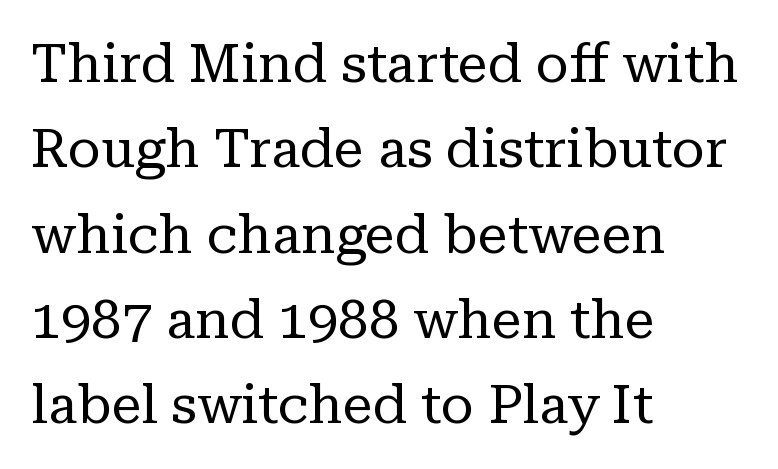
{"serif": "yes", "italic": "no", "bold": "no", "weight": "regular", "width": "normal", "stroke_contrast": "low", "x_height": "medium", "monospaced": "no", "underline": "no", "align": "left", "line_spacing": "normal", "line_spacing_ratio": 1.58, "letter_spacing": "normal", "letter_spacing_em": 0.0, "glyph_px": 54}
